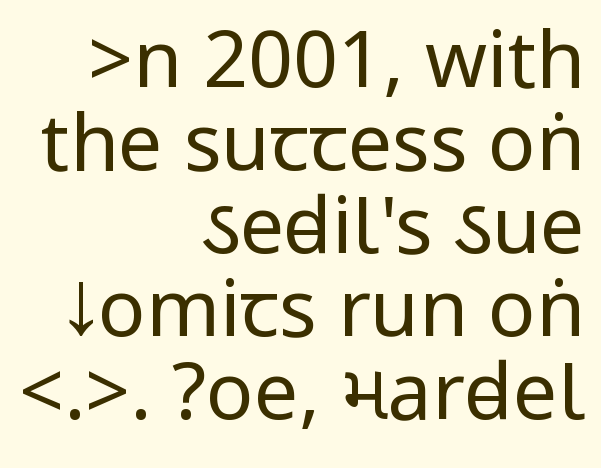
The image shows 79 px regular-weight, condensed sans-serif type, upright; set right-aligned, tight line spacing (1.05x), normal letter spacing, not underlined; low stroke contrast.
